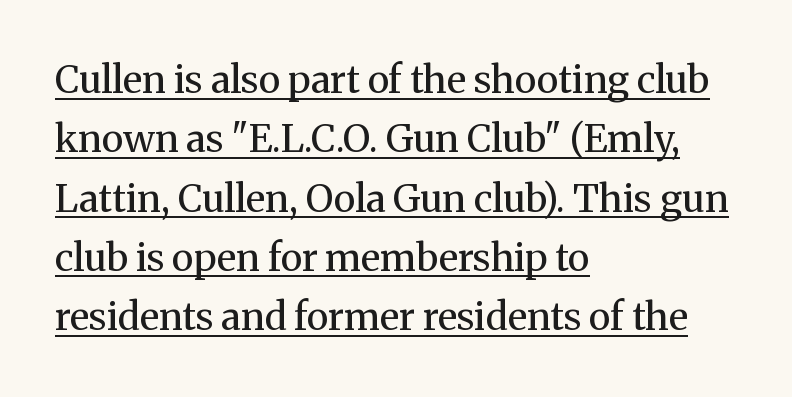
The image shows 38 px regular-weight serif type, upright; set left-aligned, normal line spacing (1.56x), normal letter spacing, underlined; medium stroke contrast and a medium x-height.
